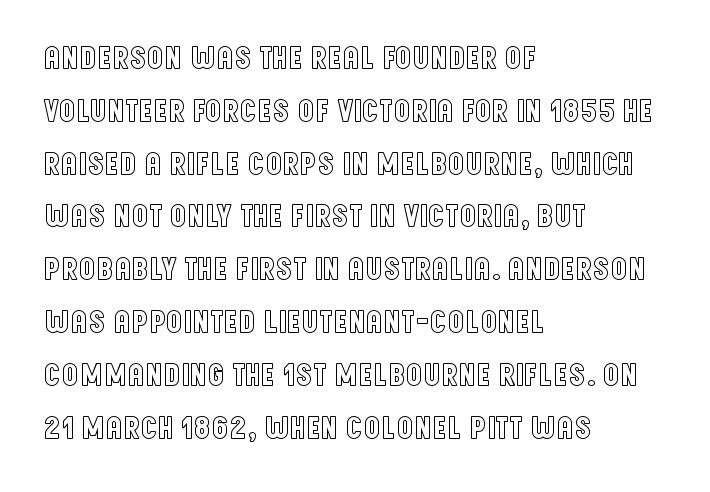
{"italic": "no", "width": "condensed", "x_height": "large", "monospaced": "no", "underline": "no", "align": "left", "line_spacing": "normal", "line_spacing_ratio": 1.6, "letter_spacing": "normal", "letter_spacing_em": 0.0, "glyph_px": 33}
